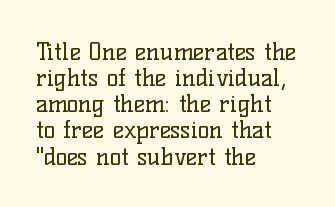
{"italic": "no", "bold": "no", "underline": "no", "align": "left", "line_spacing": "tight", "line_spacing_ratio": 1.09, "letter_spacing": "normal", "letter_spacing_em": 0.0, "glyph_px": 24}
